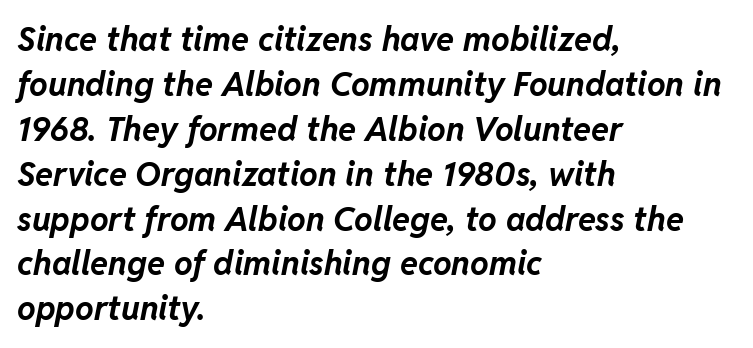
{"italic": "yes", "lean": "right", "slant_degrees": 11, "bold": "yes", "weight": "bold", "width": "normal", "stroke_contrast": "low", "x_height": "medium", "monospaced": "no", "underline": "no", "align": "left", "line_spacing": "normal", "line_spacing_ratio": 1.36, "letter_spacing": "normal", "letter_spacing_em": 0.0, "glyph_px": 33}
